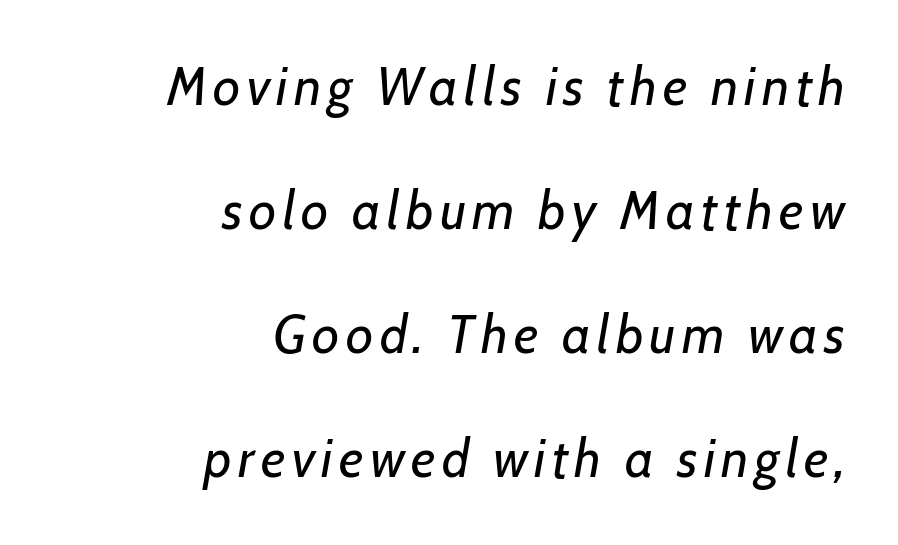
{"italic": "yes", "lean": "right", "slant_degrees": 7, "bold": "no", "weight": "regular", "width": "normal", "stroke_contrast": "low", "x_height": "medium", "monospaced": "no", "underline": "no", "align": "right", "line_spacing": "loose", "line_spacing_ratio": 2.34, "glyph_px": 53}
